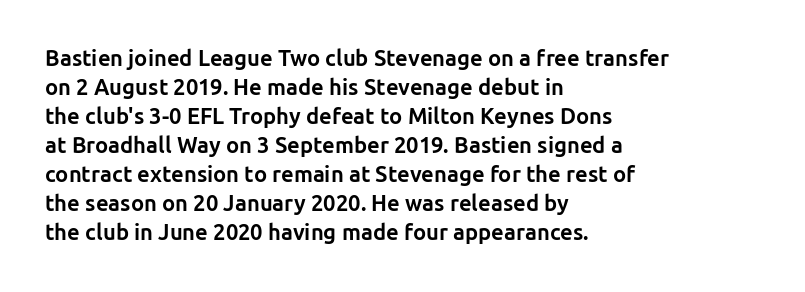
{"italic": "no", "bold": "yes", "underline": "no", "align": "left", "line_spacing": "normal", "line_spacing_ratio": 1.32, "letter_spacing": "normal", "letter_spacing_em": 0.0, "glyph_px": 22}
